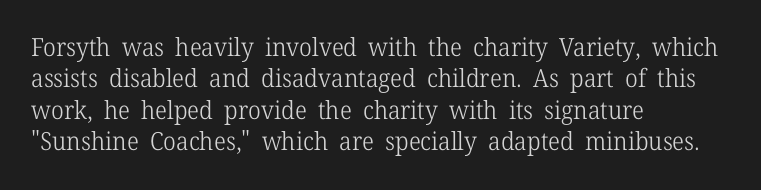
{"italic": "no", "bold": "no", "underline": "no", "align": "left", "line_spacing": "normal", "line_spacing_ratio": 1.26, "letter_spacing": "normal", "letter_spacing_em": 0.0, "glyph_px": 25}
